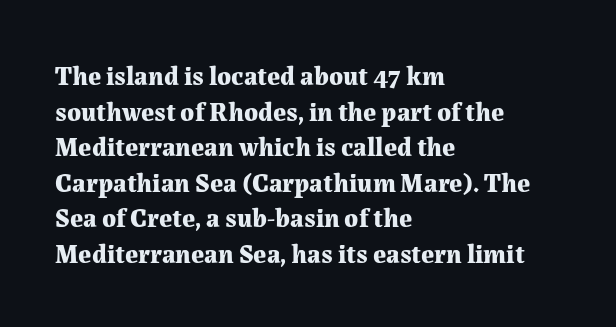
{"italic": "no", "bold": "yes", "underline": "no", "align": "left", "line_spacing": "normal", "line_spacing_ratio": 1.37, "letter_spacing": "normal", "letter_spacing_em": 0.0, "glyph_px": 26}
